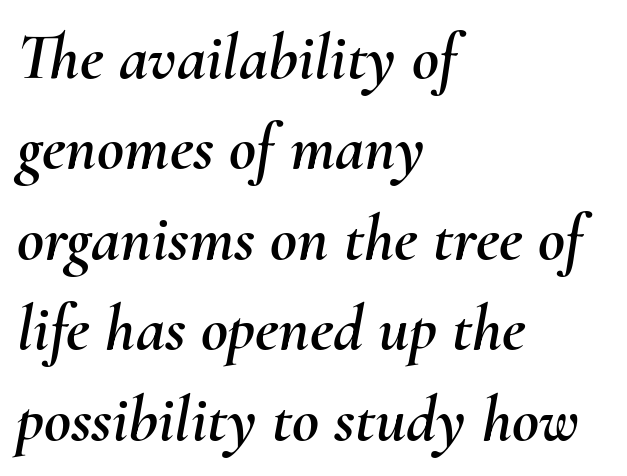
Q: Is the text italic (slanted)? A: Yes, it leans right by about 10 degrees.
Q: Is the text underlined? A: No.
Q: How is the paragraph aligned? A: Left-aligned.
Q: Is the spacing between letters normal or unusually wide? A: Normal.
Q: Is the spacing between lines tight, normal or loose? A: Normal.
Q: Width (condensed, normal, or wide)? A: Normal.
Q: Stroke contrast? A: Medium.
Q: x-height? A: Small.
Q: Monospaced? A: No.
